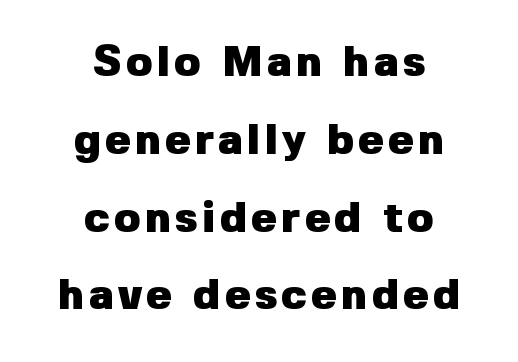
{"serif": "no", "italic": "no", "bold": "yes", "weight": "heavy", "width": "normal", "stroke_contrast": "low", "x_height": "medium", "monospaced": "no", "underline": "no", "align": "center", "line_spacing_ratio": 1.81, "glyph_px": 43}
